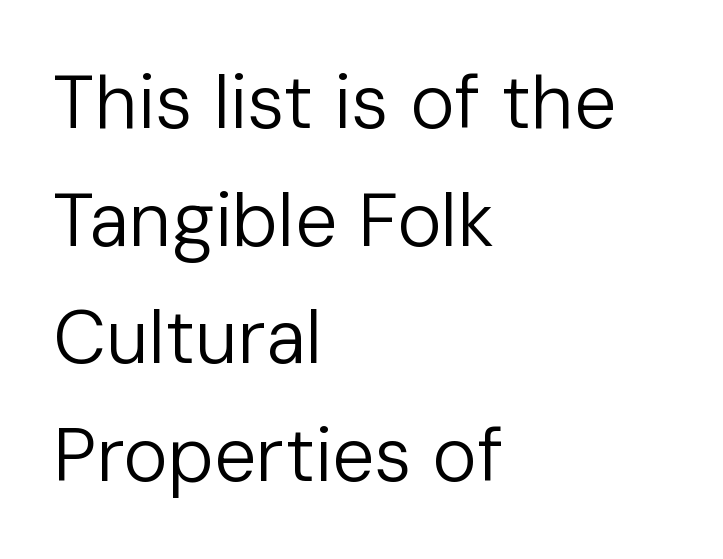
{"serif": "no", "italic": "no", "bold": "no", "weight": "regular", "width": "normal", "stroke_contrast": "low", "x_height": "medium", "monospaced": "no", "underline": "no", "align": "left", "line_spacing": "normal", "line_spacing_ratio": 1.57, "letter_spacing": "normal", "letter_spacing_em": 0.0, "glyph_px": 75}
